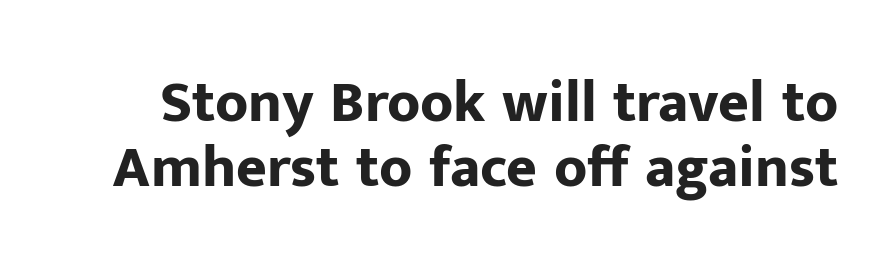
Q: Is the text bold? A: Yes.
Q: Is the text italic (slanted)? A: No, it is upright.
Q: Is the typeface a serif or a sans-serif typeface? A: Sans-serif.
Q: Is the text underlined? A: No.
Q: Is the spacing between letters normal or unusually wide? A: Normal.
Q: Is the spacing between lines tight, normal or loose? A: Tight.
Q: Width (condensed, normal, or wide)? A: Normal.
Q: Stroke contrast? A: Low.
Q: x-height? A: Medium.
Q: Monospaced? A: No.
